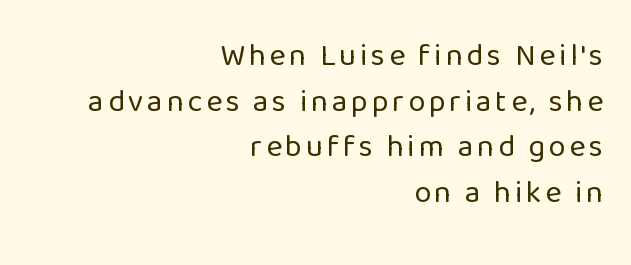
Q: Is the text bold? A: No.
Q: Is the text italic (slanted)? A: No, it is upright.
Q: Is the typeface a serif or a sans-serif typeface? A: Sans-serif.
Q: Is the text underlined? A: No.
Q: How is the paragraph aligned? A: Right-aligned.
Q: Is the spacing between lines tight, normal or loose? A: Normal.
Q: Width (condensed, normal, or wide)? A: Normal.
Q: Stroke contrast? A: Low.
Q: x-height? A: Medium.
Q: Monospaced? A: No.
